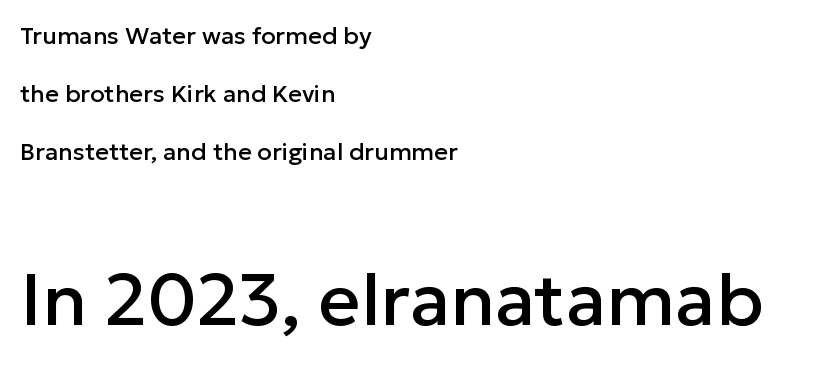
Q: Is the text italic (slanted)? A: No, it is upright.
Q: Is the typeface a serif or a sans-serif typeface? A: Sans-serif.
Q: Is the text underlined? A: No.
Q: How is the paragraph aligned? A: Left-aligned.
Q: Is the spacing between letters normal or unusually wide? A: Normal.
Q: Is the spacing between lines tight, normal or loose? A: Loose.
Q: Which block of text is set in a larger size, the first (top) or the second (bottom)? A: The second (bottom) one.
Q: Width (condensed, normal, or wide)? A: Normal.
Q: Stroke contrast? A: Low.
Q: x-height? A: Medium.
Q: Monospaced? A: No.
